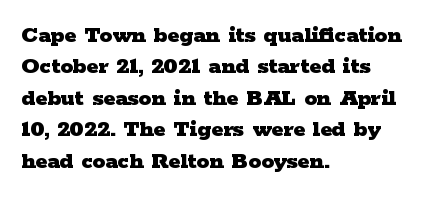
{"italic": "no", "bold": "yes", "underline": "no", "align": "left", "line_spacing": "normal", "line_spacing_ratio": 1.26, "letter_spacing": "normal", "letter_spacing_em": 0.0, "glyph_px": 25}
